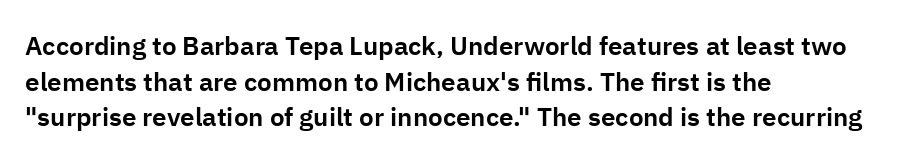
The image shows 26 px text type, upright; set left-aligned, normal line spacing (1.37x), normal letter spacing, not underlined.
